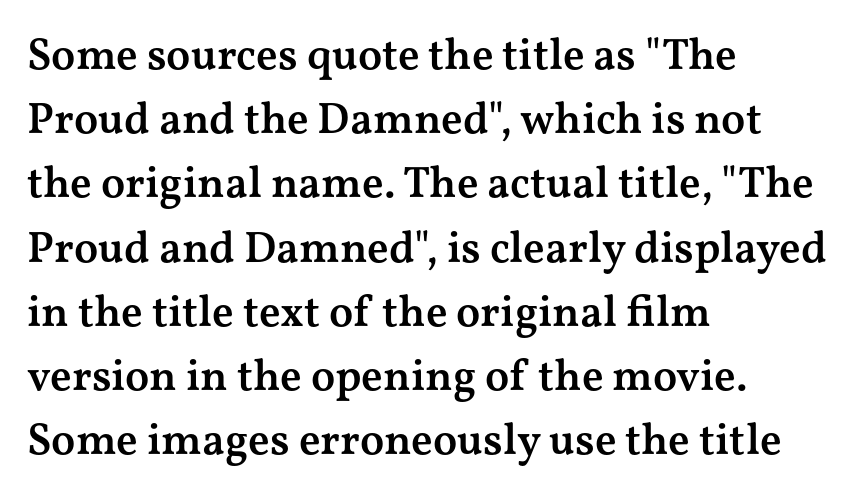
Q: Is the text bold? A: Semi-bold.
Q: Is the text italic (slanted)? A: No, it is upright.
Q: Is the typeface a serif or a sans-serif typeface? A: Serif.
Q: Is the text underlined? A: No.
Q: How is the paragraph aligned? A: Left-aligned.
Q: Is the spacing between letters normal or unusually wide? A: Normal.
Q: Is the spacing between lines tight, normal or loose? A: Normal.
Q: Width (condensed, normal, or wide)? A: Wide.
Q: Stroke contrast? A: Medium.
Q: x-height? A: Medium.
Q: Monospaced? A: No.
